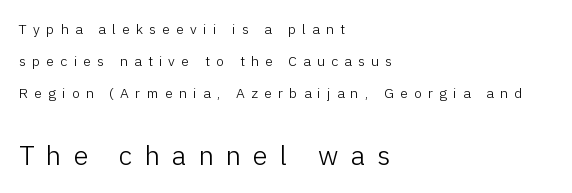
{"italic": "no", "bold": "no", "underline": "no", "align": "left", "line_spacing": "loose", "line_spacing_ratio": 2.3, "letter_spacing": "wide", "letter_spacing_em": 0.45, "larger_block": "second", "size_ratio": 1.93, "glyph_px": 27}
